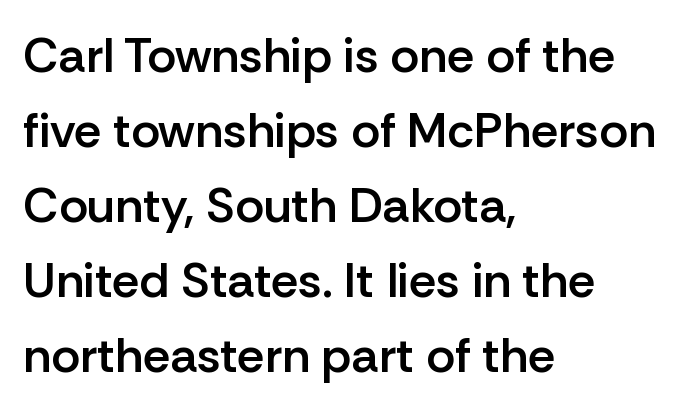
Q: Is the text bold? A: Semi-bold.
Q: Is the text italic (slanted)? A: No, it is upright.
Q: Is the typeface a serif or a sans-serif typeface? A: Sans-serif.
Q: Is the text underlined? A: No.
Q: How is the paragraph aligned? A: Left-aligned.
Q: Is the spacing between letters normal or unusually wide? A: Normal.
Q: Is the spacing between lines tight, normal or loose? A: Normal.
Q: Width (condensed, normal, or wide)? A: Normal.
Q: Stroke contrast? A: Low.
Q: x-height? A: Medium.
Q: Monospaced? A: No.
